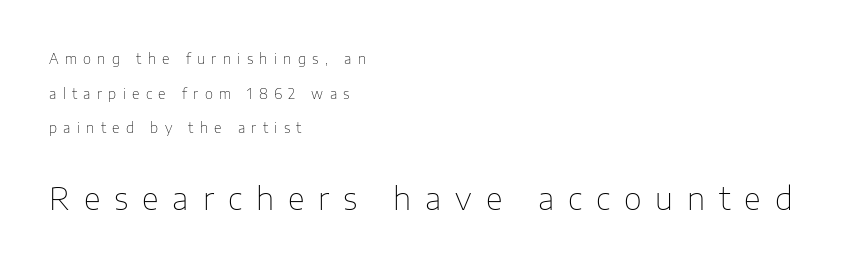
{"serif": "no", "italic": "no", "bold": "no", "weight": "thin", "width": "normal", "stroke_contrast": "low", "x_height": "medium", "monospaced": "no", "underline": "no", "align": "left", "line_spacing": "loose", "line_spacing_ratio": 2.48, "letter_spacing": "wide", "letter_spacing_em": 0.45, "larger_block": "second", "size_ratio": 2.21, "glyph_px": 31}
